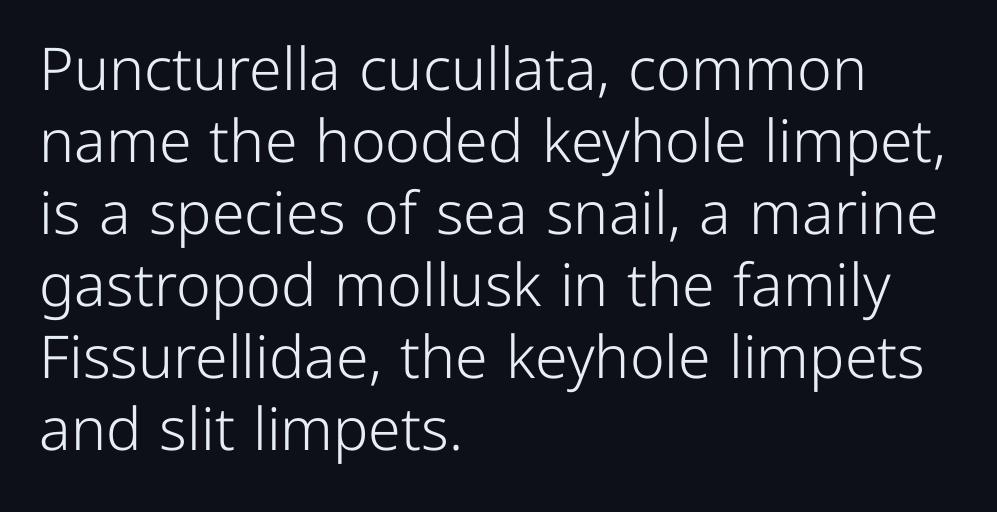
Heaviness? Minimal to ordinary, like unemphasized prose. The rendering anchors every line to the left-hand side. Is there any slant? The stems are plumb. Descenders hang freely into open space. Observe the absence of serifs on each vertical stroke in this sample. The passage shown is typed in a proportional face where columns would drift.
